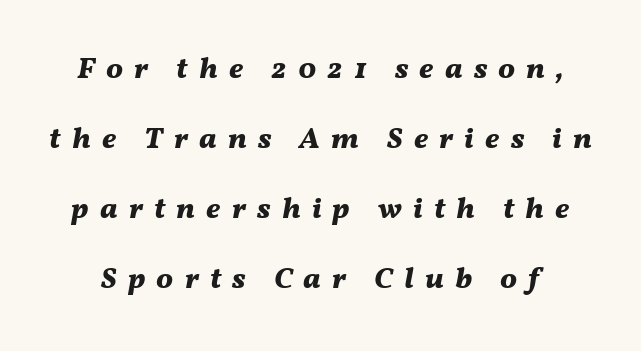
{"italic": "yes", "lean": "right", "slant_degrees": 11, "bold": "yes", "weight": "bold", "width": "normal", "stroke_contrast": "medium", "x_height": "medium", "monospaced": "no", "underline": "no", "line_spacing": "loose", "line_spacing_ratio": 2.33, "letter_spacing": "wide", "letter_spacing_em": 0.37, "glyph_px": 30}
